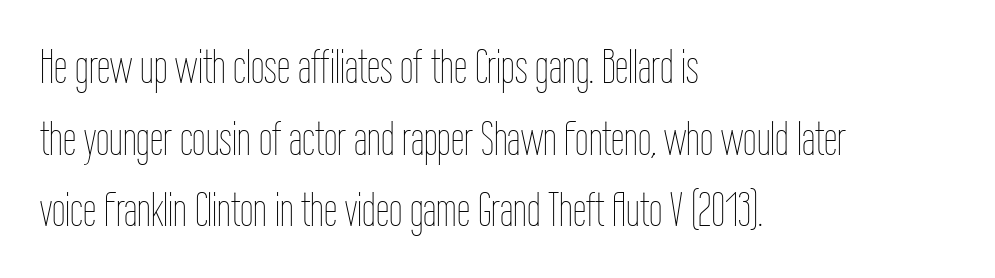
The image shows 48 px thin, condensed type, upright; set left-aligned, normal line spacing (1.49x), normal letter spacing, not underlined; low stroke contrast and a medium x-height.
